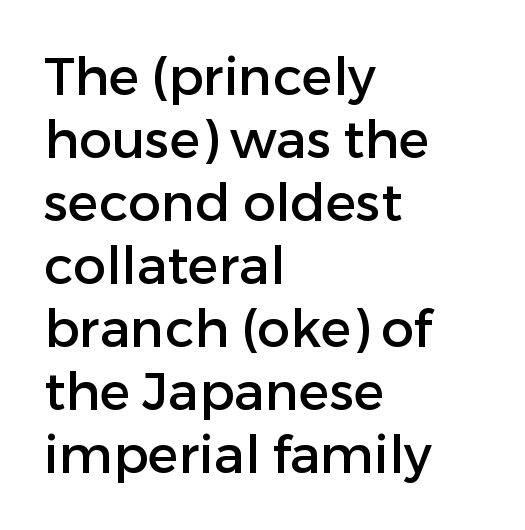
The image shows 52 px sans-serif type, upright; set left-aligned, line spacing 1.21x, normal letter spacing, not underlined; low stroke contrast and a medium x-height.
